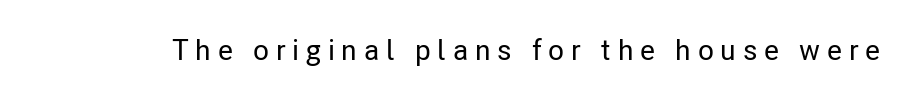
{"serif": "no", "italic": "no", "width": "condensed", "stroke_contrast": "low", "x_height": "medium", "monospaced": "no", "underline": "no", "letter_spacing": "wide", "letter_spacing_em": 0.23, "glyph_px": 29}
